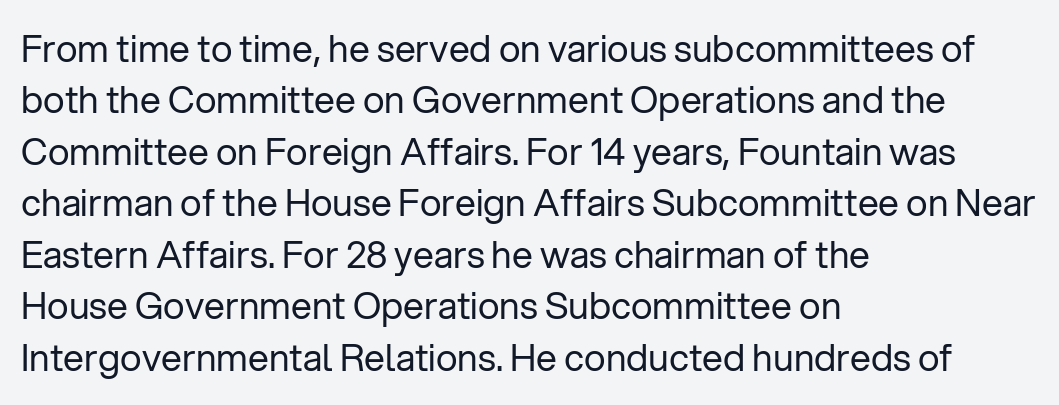
The image shows 37 px regular-weight sans-serif type, upright; set left-aligned, normal line spacing (1.39x), normal letter spacing, not underlined; low stroke contrast and a medium x-height.
